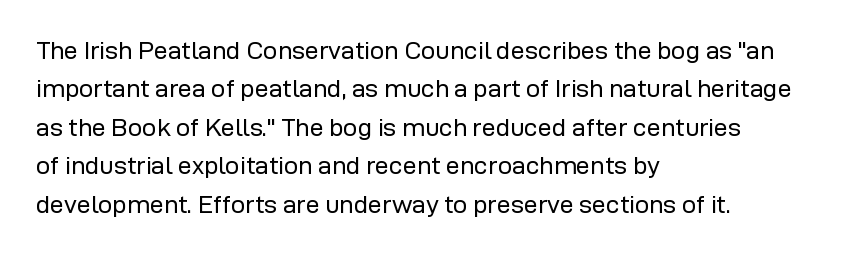
The image shows 25 px text type, upright; set left-aligned, normal line spacing (1.54x), normal letter spacing, not underlined.
